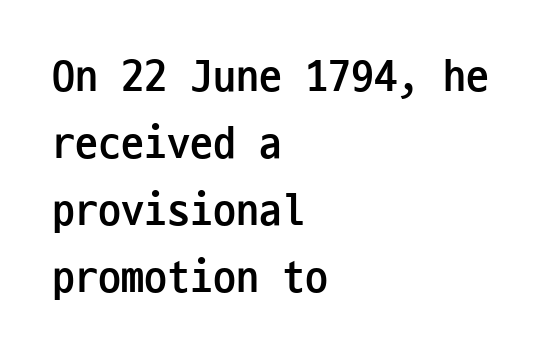
Q: Is the text bold? A: Yes.
Q: Is the text italic (slanted)? A: No, it is upright.
Q: Is the typeface a serif or a sans-serif typeface? A: Sans-serif.
Q: Is the text underlined? A: No.
Q: How is the paragraph aligned? A: Left-aligned.
Q: Is the spacing between letters normal or unusually wide? A: Normal.
Q: Is the spacing between lines tight, normal or loose? A: Normal.
Q: Width (condensed, normal, or wide)? A: Condensed.
Q: Stroke contrast? A: Low.
Q: x-height? A: Medium.
Q: Monospaced? A: Yes.
